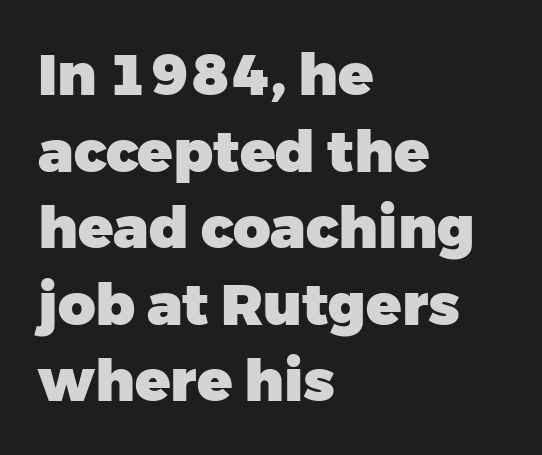
Q: Is the text bold? A: Yes.
Q: Is the text italic (slanted)? A: No, it is upright.
Q: Is the typeface a serif or a sans-serif typeface? A: Sans-serif.
Q: Is the text underlined? A: No.
Q: How is the paragraph aligned? A: Left-aligned.
Q: Is the spacing between letters normal or unusually wide? A: Normal.
Q: Is the spacing between lines tight, normal or loose? A: Normal.
Q: Width (condensed, normal, or wide)? A: Normal.
Q: Stroke contrast? A: Low.
Q: x-height? A: Medium.
Q: Monospaced? A: No.
